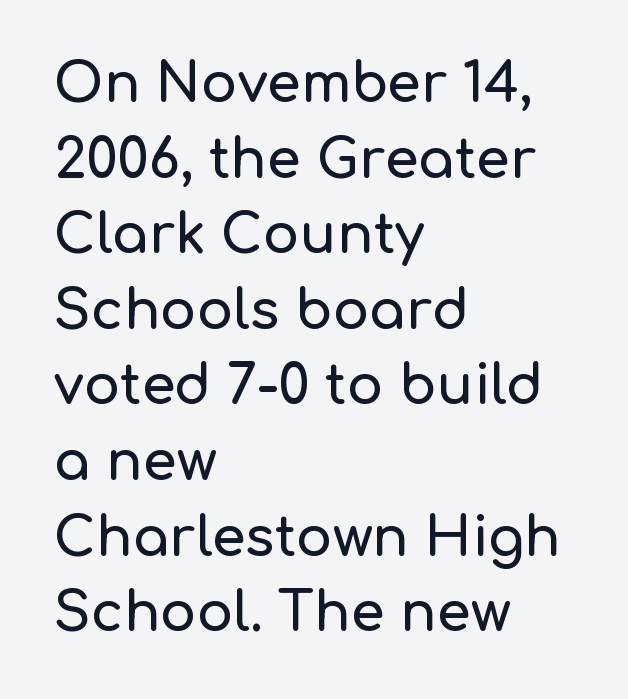
A classic flush-left, rag-right setting is used for this passage. The rendering uses natural spacing where letterforms have individual widths. Each word holds together tightly as a unit, with standard inter-letter gaps. Upright lettering throughout. Descenders are the only things crossing below the line. Baseline-to-baseline distance is the conventional proportion of letter height.
